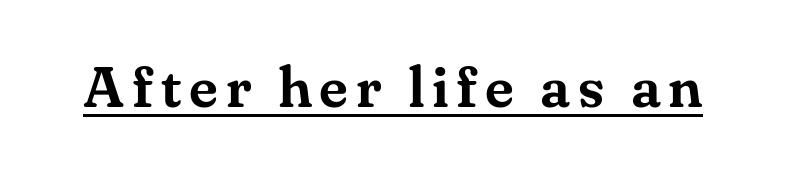
{"serif": "yes", "italic": "no", "width": "normal", "stroke_contrast": "medium", "x_height": "small", "monospaced": "no", "underline": "yes", "glyph_px": 58}
